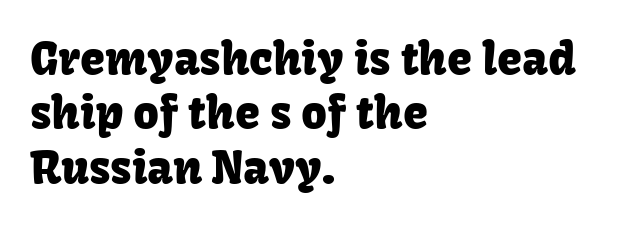
{"serif": "no", "italic": "no", "width": "normal", "stroke_contrast": "low", "x_height": "medium", "monospaced": "no", "underline": "no", "align": "left", "line_spacing_ratio": 1.21, "letter_spacing": "normal", "letter_spacing_em": 0.0, "glyph_px": 45}
